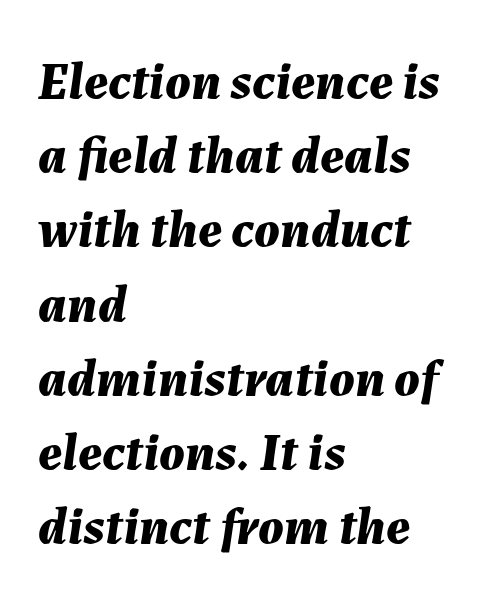
Q: Is the text bold? A: Yes.
Q: Is the text italic (slanted)? A: Yes, it leans right by about 7 degrees.
Q: Is the text underlined? A: No.
Q: How is the paragraph aligned? A: Left-aligned.
Q: Is the spacing between letters normal or unusually wide? A: Normal.
Q: Is the spacing between lines tight, normal or loose? A: Normal.
Q: Width (condensed, normal, or wide)? A: Normal.
Q: Stroke contrast? A: Medium.
Q: x-height? A: Medium.
Q: Monospaced? A: No.
